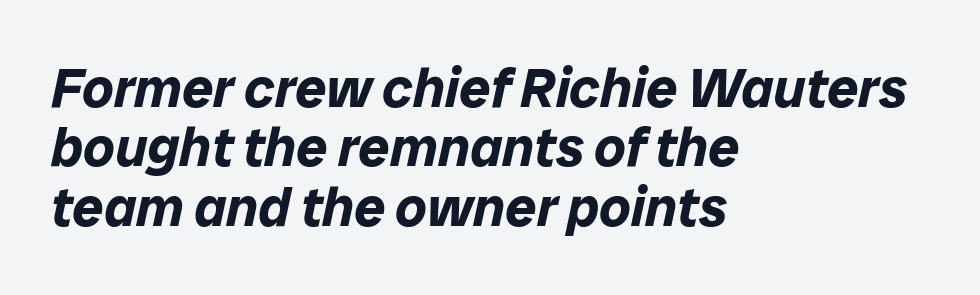
The image shows 55 px bold type, italic (leaning right); set left-aligned, tight line spacing (1.08x), normal letter spacing, not underlined; low stroke contrast and a medium x-height.
